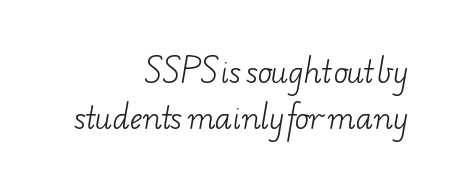
Q: Is the text bold? A: No.
Q: Is the typeface a serif or a sans-serif typeface? A: Serif.
Q: Is the text underlined? A: No.
Q: How is the paragraph aligned? A: Right-aligned.
Q: Is the spacing between letters normal or unusually wide? A: Normal.
Q: Is the spacing between lines tight, normal or loose? A: Normal.
Q: Width (condensed, normal, or wide)? A: Wide.
Q: Stroke contrast? A: Low.
Q: x-height? A: Small.
Q: Monospaced? A: No.
